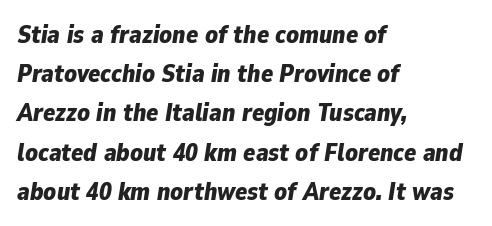
The image shows 25 px bold type, italic (leaning right); set left-aligned, normal line spacing (1.57x), normal letter spacing, not underlined.
